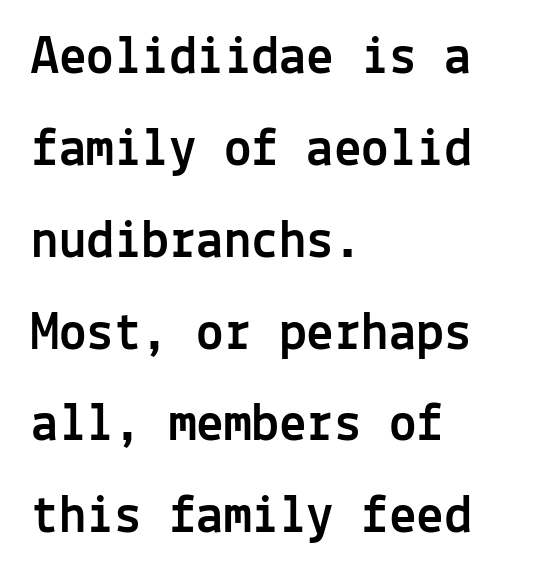
The image shows 55 px sans-serif type, upright, monospaced; set left-aligned, normal line spacing (1.67x), normal letter spacing, not underlined; a medium x-height.
